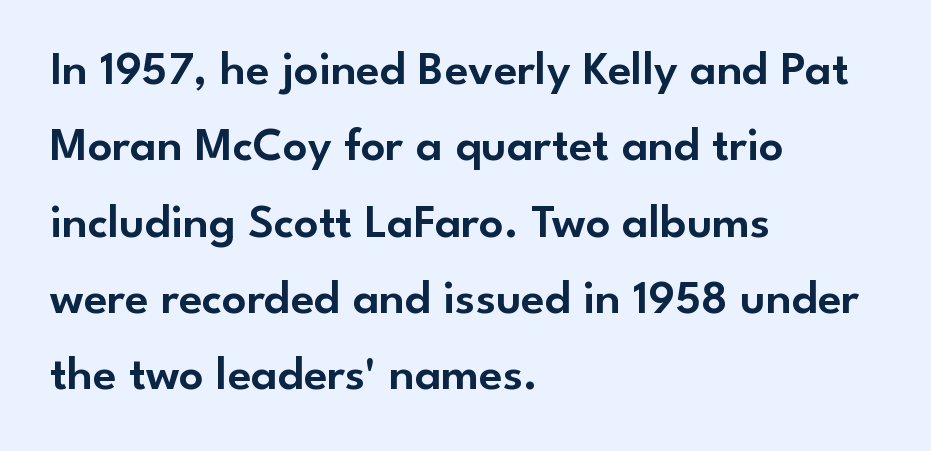
The image shows 48 px sans-serif type, upright; set left-aligned, normal line spacing (1.59x), normal letter spacing, not underlined; low stroke contrast and a small x-height.
